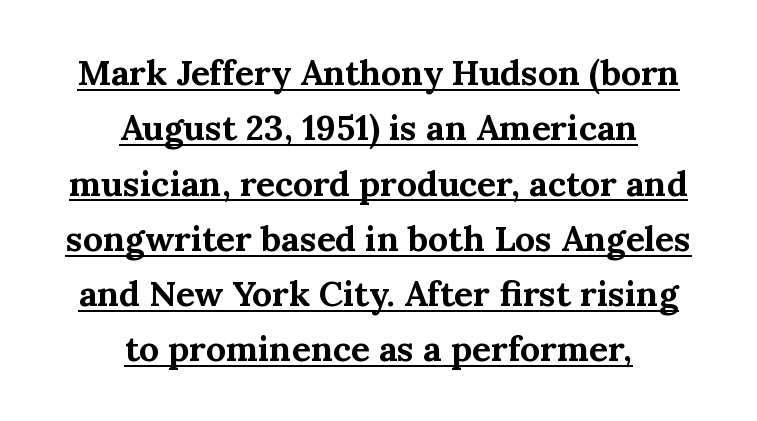
The image shows 35 px bold serif type, upright; set centered, normal line spacing (1.58x), normal letter spacing, underlined; medium stroke contrast and a medium x-height.
